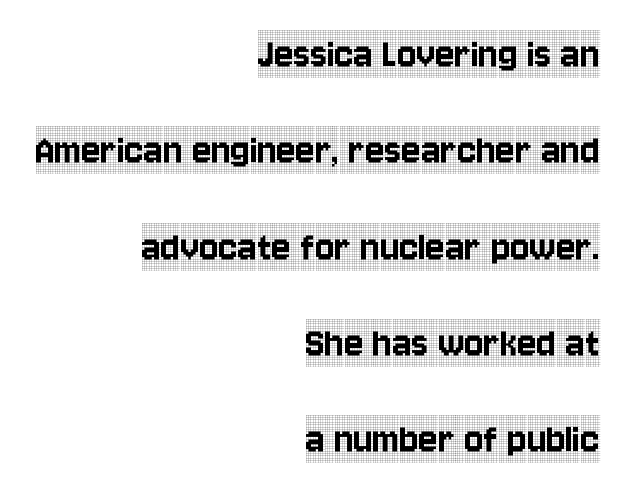
The image shows 45 px condensed serif type, upright; set right-aligned, loose line spacing (2.14x), normal letter spacing, not underlined; a large x-height.
